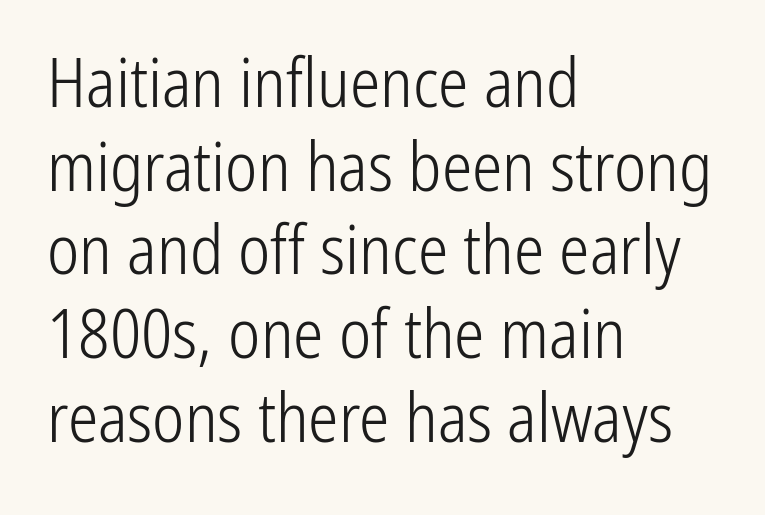
{"serif": "no", "italic": "no", "bold": "no", "weight": "light", "width": "condensed", "stroke_contrast": "low", "x_height": "medium", "monospaced": "no", "underline": "no", "align": "left", "line_spacing_ratio": 1.23, "letter_spacing": "normal", "letter_spacing_em": 0.0, "glyph_px": 68}
